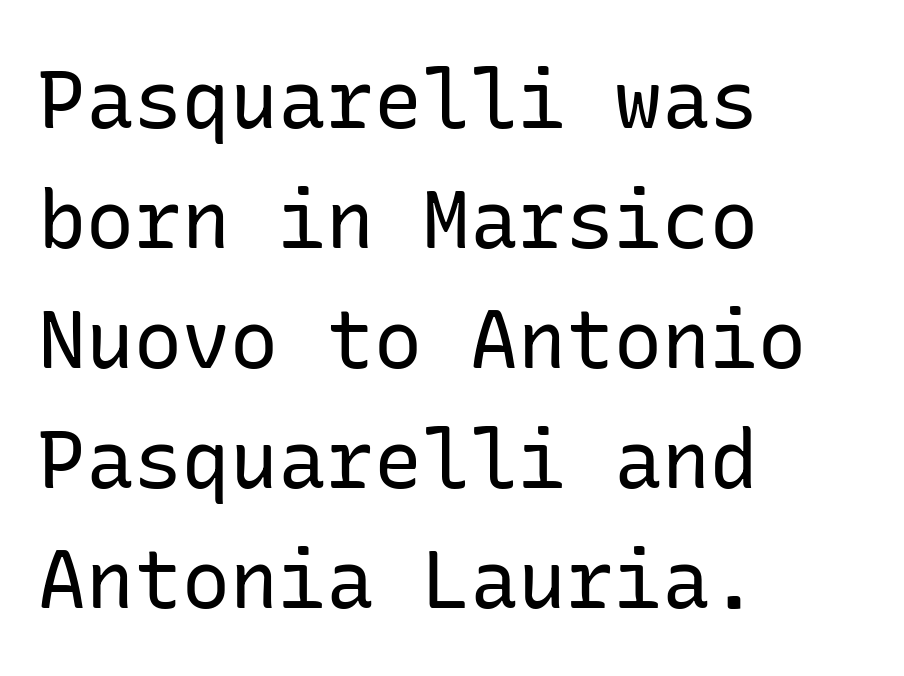
The image shows 80 px regular-weight sans-serif type, upright; set left-aligned, normal line spacing (1.5x), normal letter spacing, not underlined; low stroke contrast and a medium x-height.
